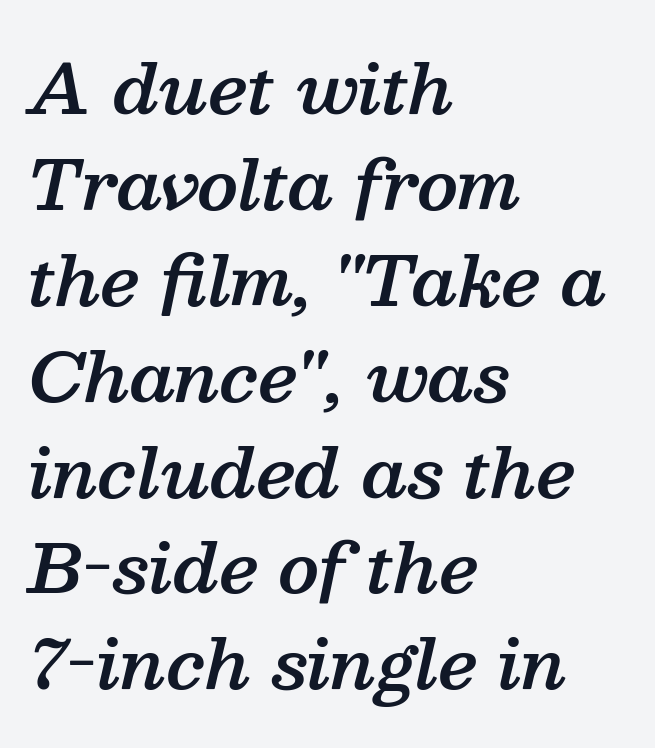
The image shows 68 px semibold serif type, italic (leaning right); set left-aligned, normal line spacing (1.41x), normal letter spacing, not underlined; medium stroke contrast and a medium x-height.
